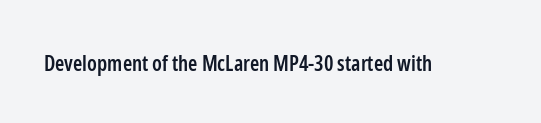
Typesetter's note: demi weight, one step under bold. The specimen omits any rule beneath the text block's lines. Is there any slant? The stems are plumb. Does extra space separate the letters? No, they use regular spacing.
